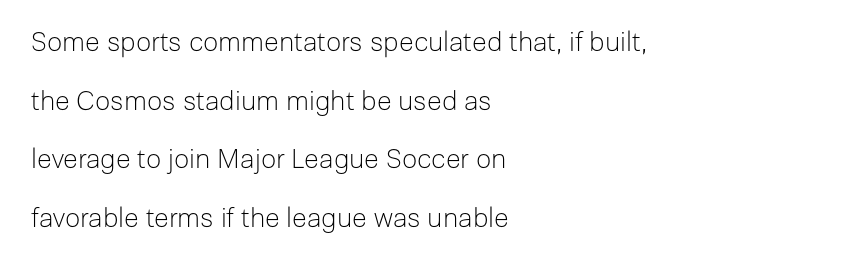
Q: Is the text bold? A: No.
Q: Is the text italic (slanted)? A: No, it is upright.
Q: Is the text underlined? A: No.
Q: How is the paragraph aligned? A: Left-aligned.
Q: Is the spacing between letters normal or unusually wide? A: Normal.
Q: Is the spacing between lines tight, normal or loose? A: Loose.
